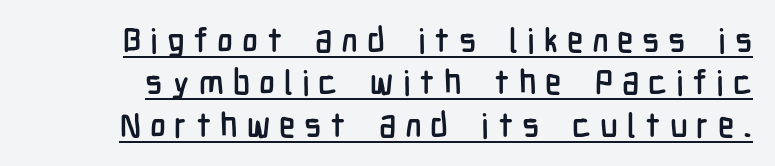
Q: Is the text italic (slanted)? A: No, it is upright.
Q: Is the typeface a serif or a sans-serif typeface? A: Sans-serif.
Q: Is the text underlined? A: Yes.
Q: Is the spacing between letters normal or unusually wide? A: Unusually wide.
Q: Is the spacing between lines tight, normal or loose? A: Normal.
Q: Width (condensed, normal, or wide)? A: Condensed.
Q: Stroke contrast? A: Low.
Q: x-height? A: Medium.
Q: Monospaced? A: No.
